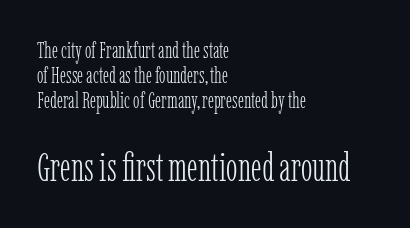
Students, observe: this is what under-led, compact text looks like. Reading down the block, your eye returns to a fixed left position each line. In this sample the second text group is rendered at the bigger scale. This sample has the flowing, uneven cadence of proportional lettering.
